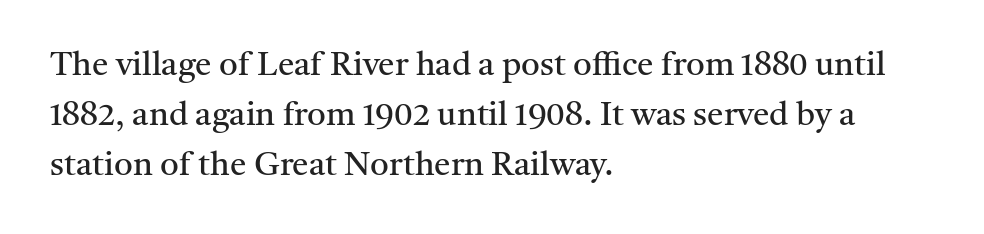
Q: Is the text bold? A: No.
Q: Is the text italic (slanted)? A: No, it is upright.
Q: Is the typeface a serif or a sans-serif typeface? A: Serif.
Q: Is the text underlined? A: No.
Q: How is the paragraph aligned? A: Left-aligned.
Q: Is the spacing between letters normal or unusually wide? A: Normal.
Q: Is the spacing between lines tight, normal or loose? A: Normal.
Q: Width (condensed, normal, or wide)? A: Normal.
Q: Stroke contrast? A: Medium.
Q: x-height? A: Medium.
Q: Monospaced? A: No.
